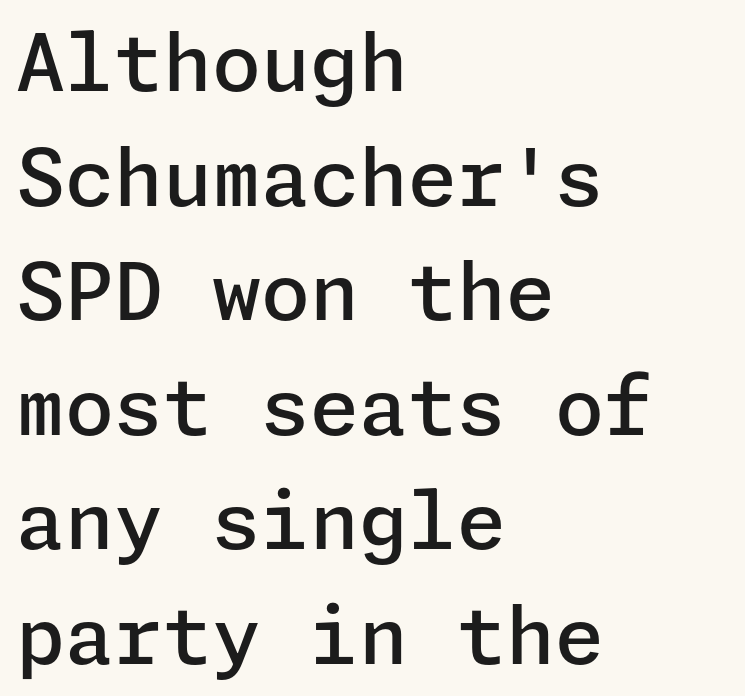
The image shows 79 px semibold sans-serif type, upright; set left-aligned, normal line spacing (1.45x), normal letter spacing, not underlined; low stroke contrast and a medium x-height.
